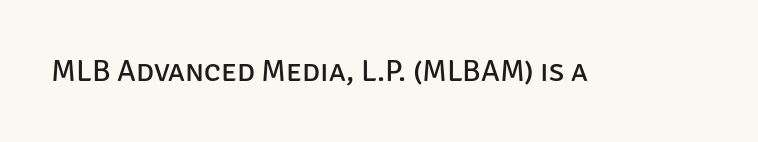
Q: Is the text bold? A: No.
Q: Is the text italic (slanted)? A: No, it is upright.
Q: Is the typeface a serif or a sans-serif typeface? A: Sans-serif.
Q: Is the text underlined? A: No.
Q: Is the spacing between letters normal or unusually wide? A: Normal.
Q: Width (condensed, normal, or wide)? A: Normal.
Q: Stroke contrast? A: Low.
Q: x-height? A: Large.
Q: Monospaced? A: No.
